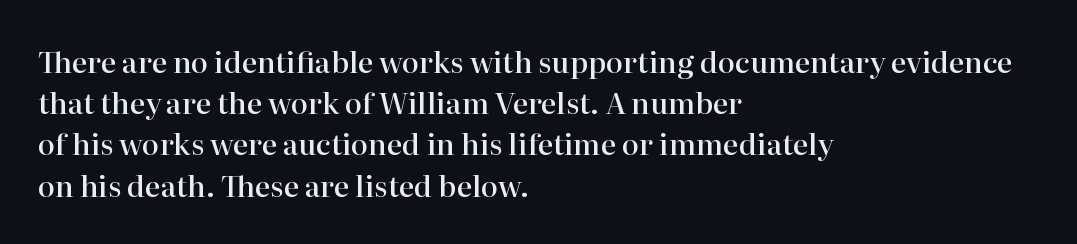
The image shows 29 px semibold serif type, upright; set left-aligned, normal line spacing (1.42x), normal letter spacing, not underlined; high stroke contrast and a medium x-height.
